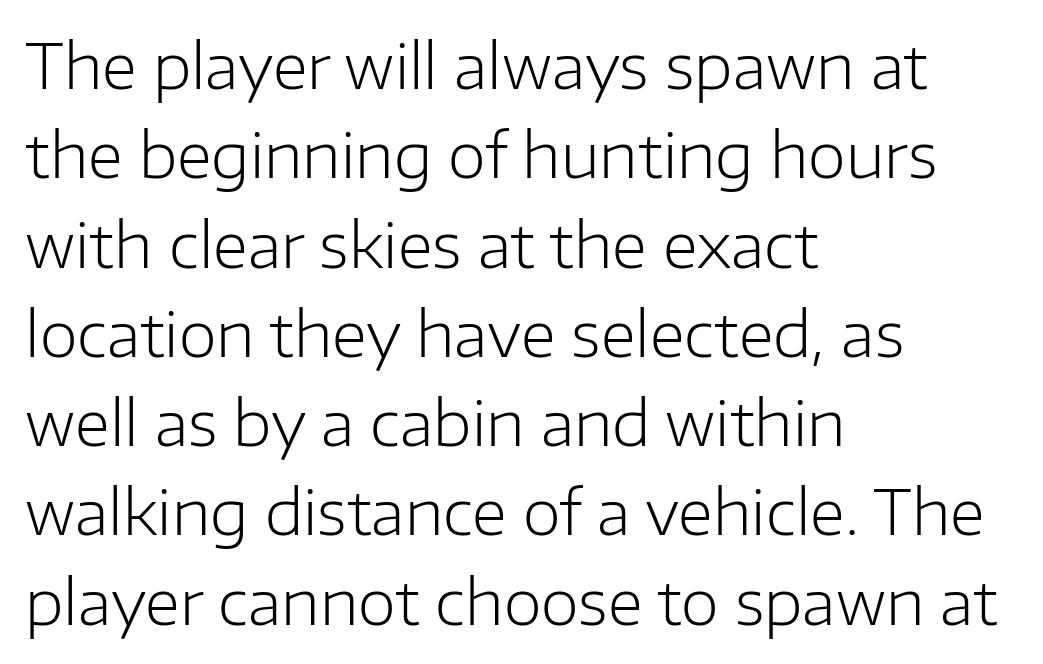
What's the leading like? Ordinary, nothing unusual. Are there feet on the stems? There aren't — it's a sans. These lines are rendered in a variable-pitch font. Look at the tracking — it's just the regular setting, nothing added. All the whitespace from short lines collects on the right. No italicization has been applied; the sample stays upright.
